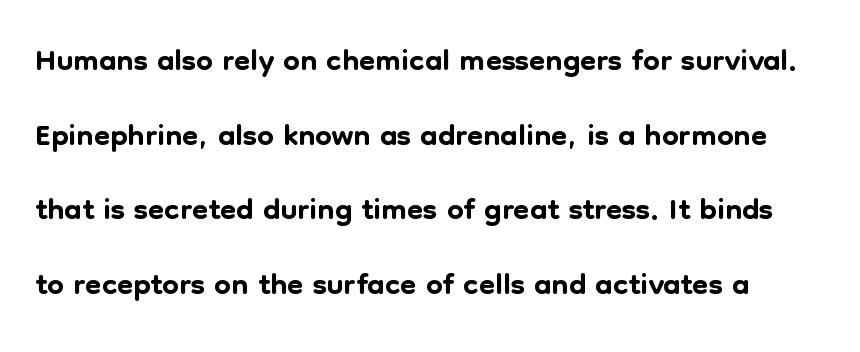
Q: Is the text italic (slanted)? A: No, it is upright.
Q: Is the typeface a serif or a sans-serif typeface? A: Sans-serif.
Q: Is the text underlined? A: No.
Q: Is the spacing between letters normal or unusually wide? A: Normal.
Q: Is the spacing between lines tight, normal or loose? A: Normal.
Q: Width (condensed, normal, or wide)? A: Normal.
Q: Stroke contrast? A: Low.
Q: x-height? A: Medium.
Q: Monospaced? A: No.
